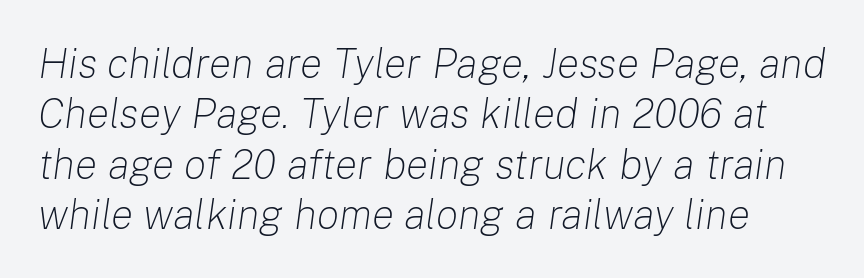
{"italic": "yes", "lean": "right", "slant_degrees": 8, "bold": "no", "weight": "light", "width": "normal", "stroke_contrast": "low", "x_height": "medium", "monospaced": "no", "underline": "no", "line_spacing_ratio": 1.2, "letter_spacing": "normal", "letter_spacing_em": 0.0, "glyph_px": 42}
